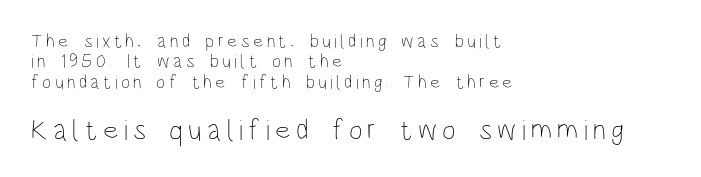
{"italic": "no", "bold": "no", "weight": "thin", "width": "condensed", "stroke_contrast": "low", "x_height": "large", "monospaced": "no", "underline": "no", "align": "left", "line_spacing": "tight", "line_spacing_ratio": 1.07, "larger_block": "second", "size_ratio": 1.53, "glyph_px": 29}
